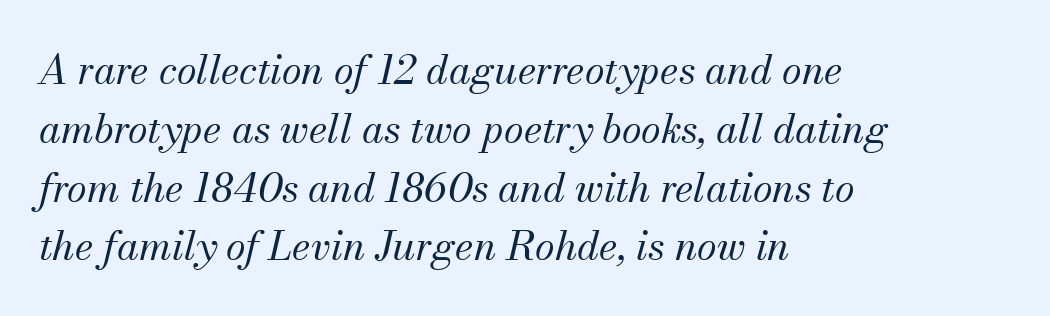
Q: Is the text bold? A: No.
Q: Is the text italic (slanted)? A: Yes, it leans right by about 13 degrees.
Q: Is the typeface a serif or a sans-serif typeface? A: Serif.
Q: Is the text underlined? A: No.
Q: How is the paragraph aligned? A: Left-aligned.
Q: Is the spacing between letters normal or unusually wide? A: Normal.
Q: Is the spacing between lines tight, normal or loose? A: Normal.
Q: Width (condensed, normal, or wide)? A: Normal.
Q: Stroke contrast? A: Medium.
Q: x-height? A: Small.
Q: Monospaced? A: No.
